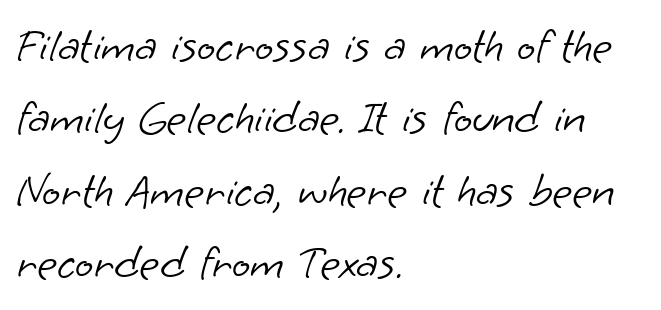
The image shows 48 px light sans-serif type; set left-aligned, normal line spacing (1.51x), normal letter spacing, not underlined; low stroke contrast and a small x-height.
